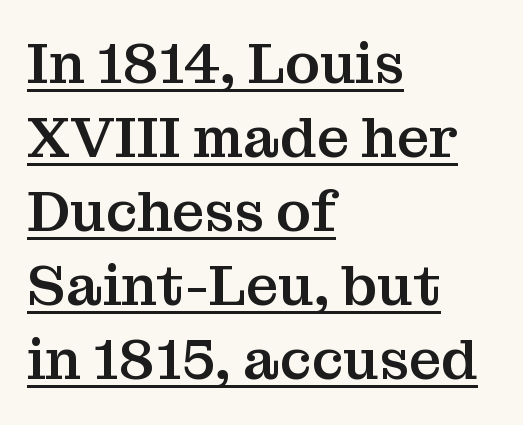
{"serif": "yes", "italic": "no", "width": "normal", "stroke_contrast": "medium", "x_height": "medium", "monospaced": "no", "underline": "yes", "align": "left", "line_spacing": "normal", "line_spacing_ratio": 1.3, "letter_spacing": "normal", "letter_spacing_em": 0.0, "glyph_px": 57}
